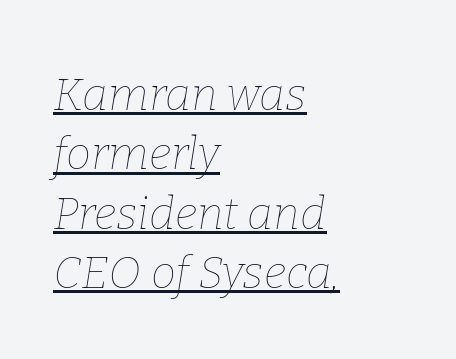
{"italic": "yes", "lean": "right", "slant_degrees": 9, "bold": "no", "weight": "thin", "width": "normal", "stroke_contrast": "low", "x_height": "medium", "monospaced": "no", "underline": "yes", "align": "left", "line_spacing": "normal", "line_spacing_ratio": 1.32, "letter_spacing": "normal", "letter_spacing_em": 0.0, "glyph_px": 45}
